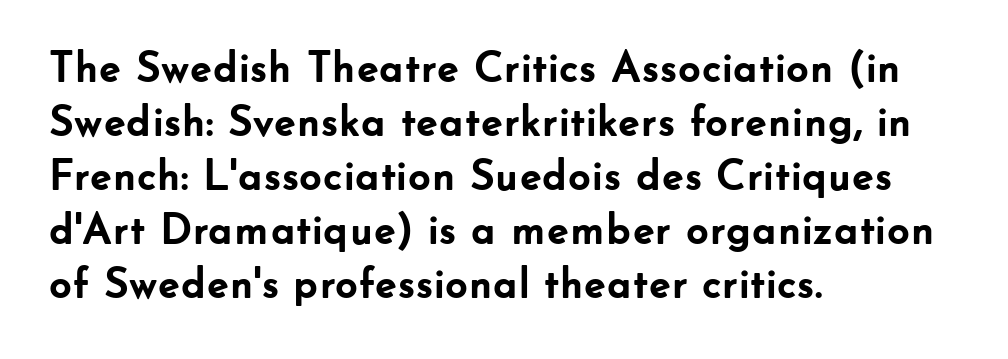
The image shows 44 px semibold sans-serif type, upright; set left-aligned, line spacing 1.23x, normal letter spacing, not underlined; low stroke contrast and a small x-height.
